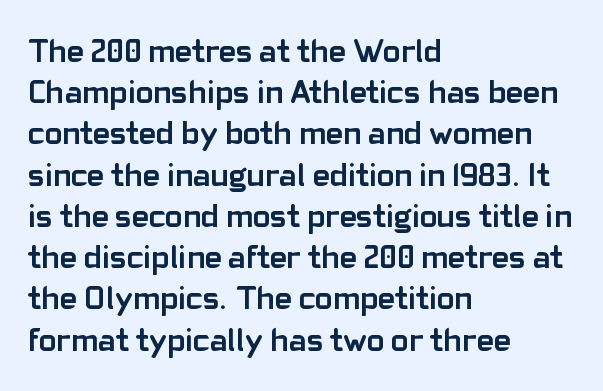
Q: Is the text bold? A: Yes.
Q: Is the text italic (slanted)? A: No, it is upright.
Q: Is the typeface a serif or a sans-serif typeface? A: Sans-serif.
Q: Is the text underlined? A: No.
Q: How is the paragraph aligned? A: Left-aligned.
Q: Is the spacing between letters normal or unusually wide? A: Normal.
Q: Is the spacing between lines tight, normal or loose? A: Normal.
Q: Width (condensed, normal, or wide)? A: Normal.
Q: Stroke contrast? A: Low.
Q: x-height? A: Medium.
Q: Monospaced? A: No.
